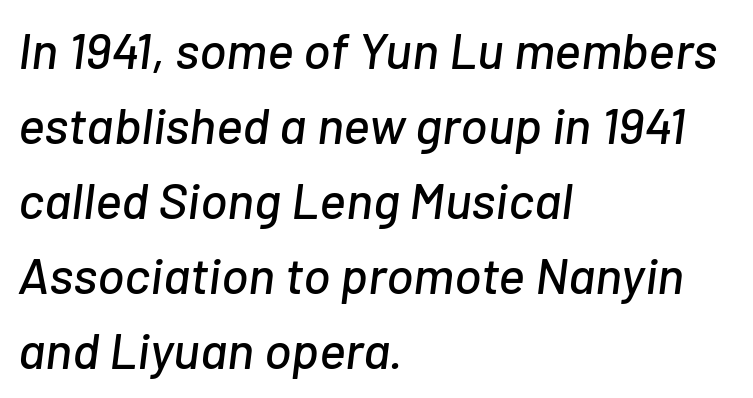
Q: Is the text italic (slanted)? A: Yes, it leans right by about 7 degrees.
Q: Is the text underlined? A: No.
Q: How is the paragraph aligned? A: Left-aligned.
Q: Is the spacing between letters normal or unusually wide? A: Normal.
Q: Is the spacing between lines tight, normal or loose? A: Normal.
Q: Width (condensed, normal, or wide)? A: Normal.
Q: Stroke contrast? A: Low.
Q: x-height? A: Medium.
Q: Monospaced? A: No.
